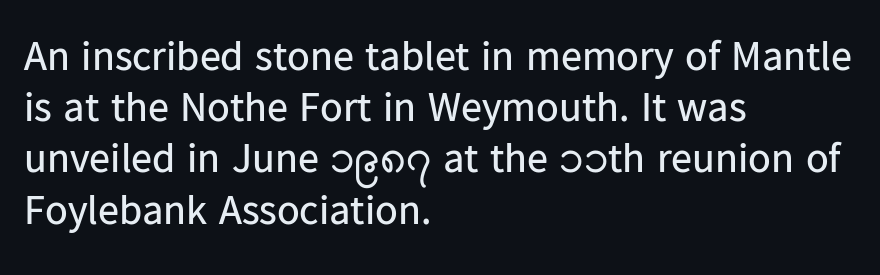
Q: Is the text bold? A: No.
Q: Is the text italic (slanted)? A: No, it is upright.
Q: Is the typeface a serif or a sans-serif typeface? A: Sans-serif.
Q: Is the text underlined? A: No.
Q: How is the paragraph aligned? A: Left-aligned.
Q: Is the spacing between letters normal or unusually wide? A: Normal.
Q: Width (condensed, normal, or wide)? A: Normal.
Q: Stroke contrast? A: Low.
Q: x-height? A: Medium.
Q: Monospaced? A: No.
